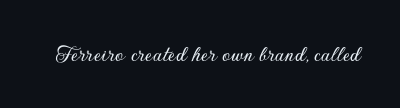
Observe the ordinary spacing: letters are neighbours, not strangers. Underline: absent.
